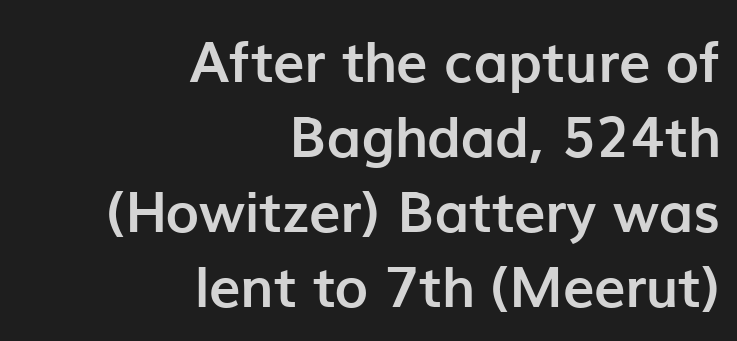
The image shows 56 px semibold sans-serif type, upright; set right-aligned, normal line spacing (1.34x), normal letter spacing, not underlined; low stroke contrast and a medium x-height.
